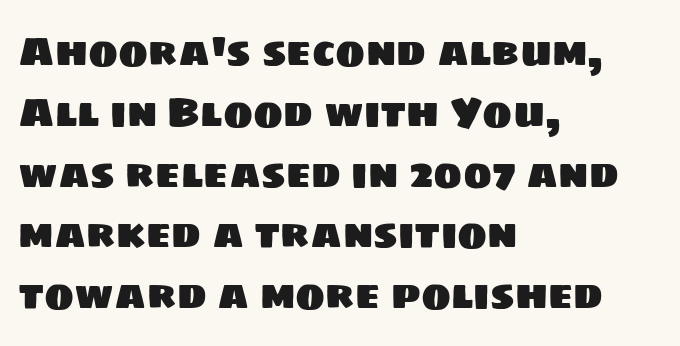
Q: Is the typeface a serif or a sans-serif typeface? A: Sans-serif.
Q: Is the text underlined? A: No.
Q: How is the paragraph aligned? A: Left-aligned.
Q: Is the spacing between letters normal or unusually wide? A: Normal.
Q: Is the spacing between lines tight, normal or loose? A: Normal.
Q: Width (condensed, normal, or wide)? A: Normal.
Q: Stroke contrast? A: Low.
Q: x-height? A: Large.
Q: Monospaced? A: No.
